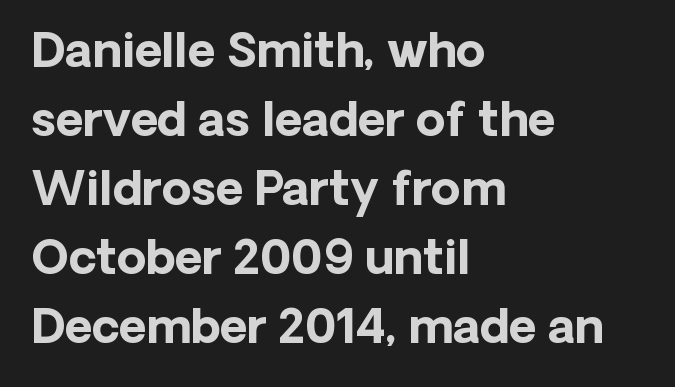
{"serif": "no", "italic": "no", "bold": "yes", "weight": "bold", "width": "normal", "stroke_contrast": "low", "x_height": "medium", "monospaced": "no", "underline": "no", "align": "left", "line_spacing": "normal", "line_spacing_ratio": 1.47, "letter_spacing": "normal", "letter_spacing_em": 0.0, "glyph_px": 47}
